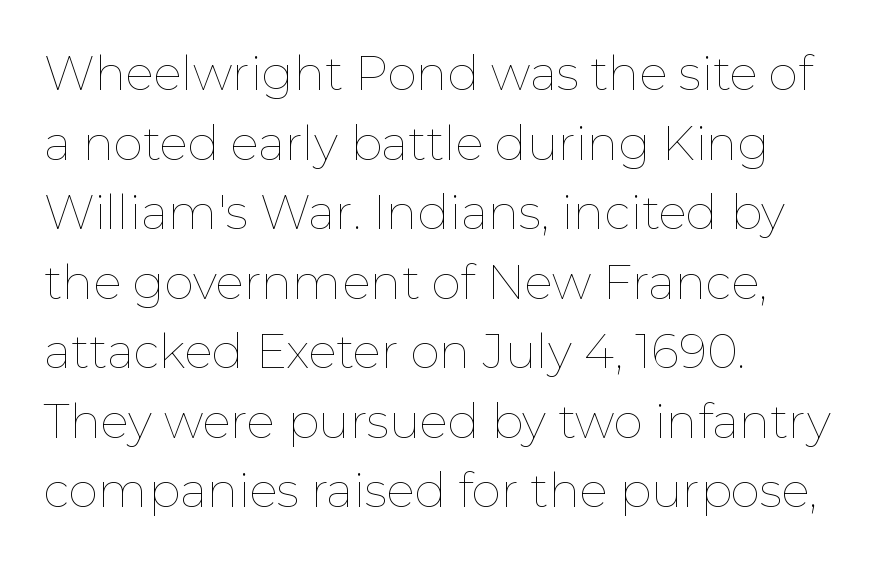
Q: Is the text bold? A: No.
Q: Is the text italic (slanted)? A: No, it is upright.
Q: Is the text underlined? A: No.
Q: How is the paragraph aligned? A: Left-aligned.
Q: Is the spacing between letters normal or unusually wide? A: Normal.
Q: Is the spacing between lines tight, normal or loose? A: Normal.
Q: Width (condensed, normal, or wide)? A: Normal.
Q: Stroke contrast? A: Low.
Q: x-height? A: Medium.
Q: Monospaced? A: No.
